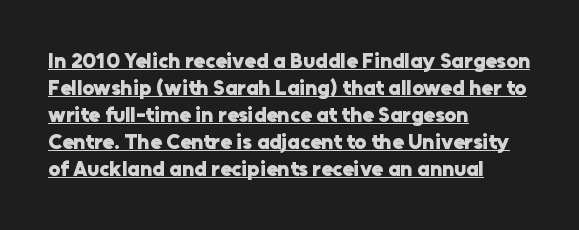
The image shows 21 px bold type, upright; set left-aligned, normal line spacing (1.28x), normal letter spacing, underlined.
